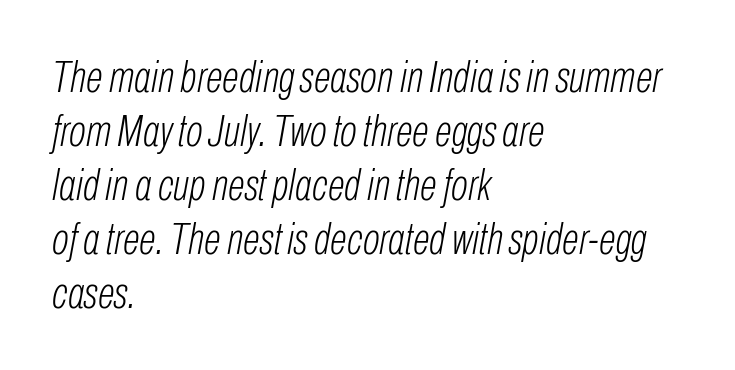
Q: Is the text bold? A: No.
Q: Is the text italic (slanted)? A: Yes, it leans right by about 10 degrees.
Q: Is the text underlined? A: No.
Q: How is the paragraph aligned? A: Left-aligned.
Q: Is the spacing between letters normal or unusually wide? A: Normal.
Q: Width (condensed, normal, or wide)? A: Condensed.
Q: Stroke contrast? A: Low.
Q: x-height? A: Medium.
Q: Monospaced? A: No.
